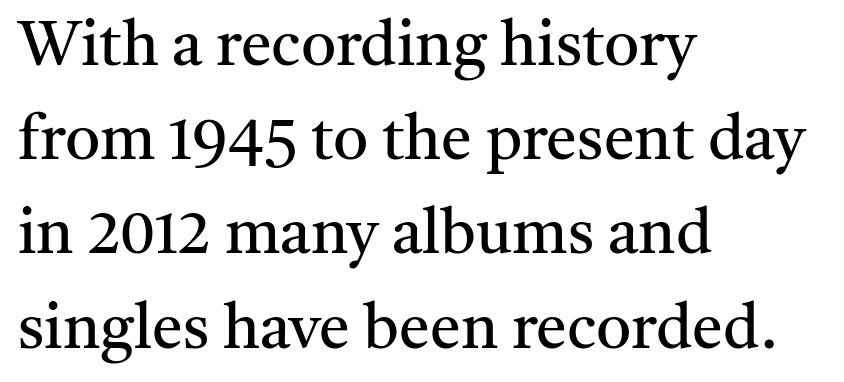
{"serif": "yes", "italic": "no", "bold": "no", "weight": "regular", "width": "normal", "stroke_contrast": "medium", "x_height": "medium", "monospaced": "no", "underline": "no", "align": "left", "line_spacing": "normal", "line_spacing_ratio": 1.52, "letter_spacing": "normal", "letter_spacing_em": 0.0, "glyph_px": 62}
